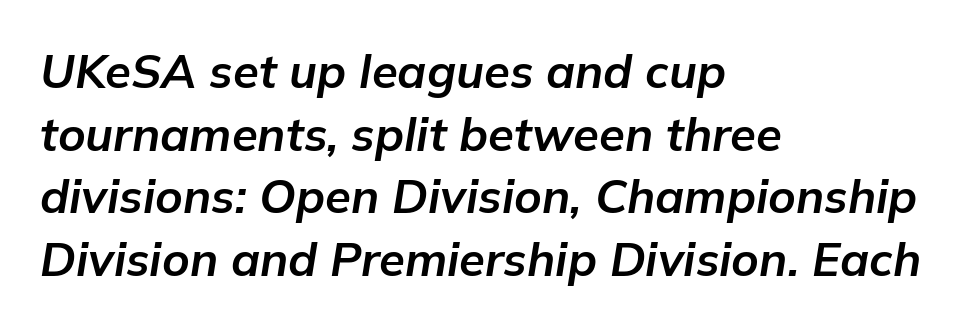
Is the block centered? No — it sits flush against the left margin. Here the designer chose a conventional face with non-uniform glyph widths. Notice how the stems are inclined rather than vertical — that's the hallmark of italics. The rendering keeps characters at their native spacing.
